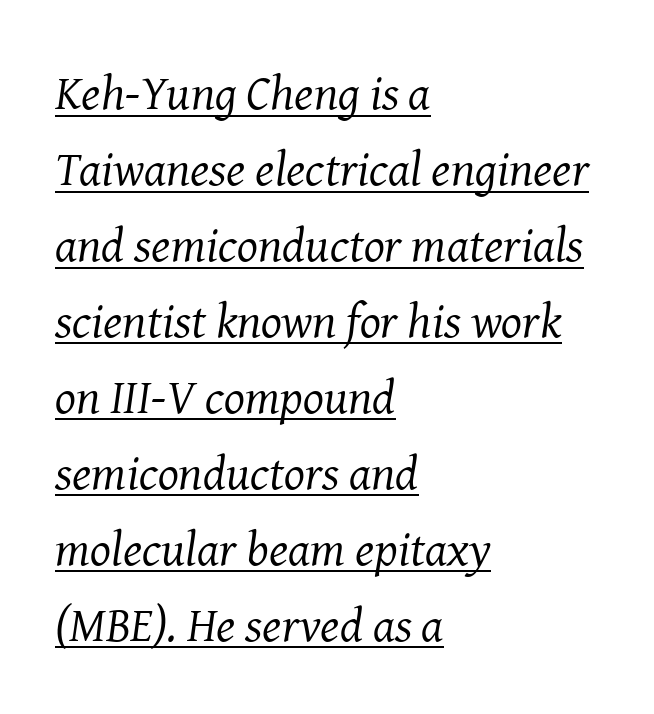
{"serif": "yes", "italic": "yes", "lean": "right", "slant_degrees": 8, "bold": "no", "weight": "regular", "width": "normal", "stroke_contrast": "medium", "x_height": "medium", "monospaced": "no", "underline": "yes", "align": "left", "line_spacing": "normal", "line_spacing_ratio": 1.55, "letter_spacing": "normal", "letter_spacing_em": 0.0, "glyph_px": 49}
